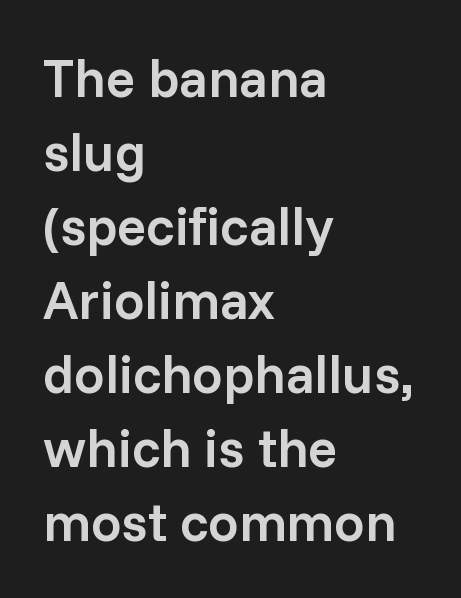
{"serif": "no", "italic": "no", "bold": "semi", "weight": "semibold", "width": "normal", "stroke_contrast": "low", "x_height": "medium", "monospaced": "no", "underline": "no", "align": "left", "line_spacing": "normal", "line_spacing_ratio": 1.37, "letter_spacing": "normal", "letter_spacing_em": 0.0, "glyph_px": 54}
